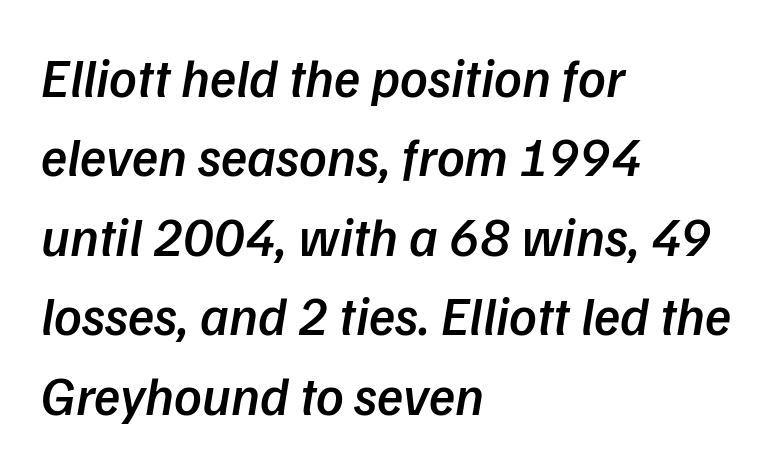
{"italic": "yes", "lean": "right", "slant_degrees": 9, "bold": "semi", "weight": "semibold", "width": "normal", "stroke_contrast": "low", "x_height": "medium", "monospaced": "no", "underline": "no", "align": "left", "line_spacing": "normal", "line_spacing_ratio": 1.47, "letter_spacing": "normal", "letter_spacing_em": 0.0, "glyph_px": 54}
